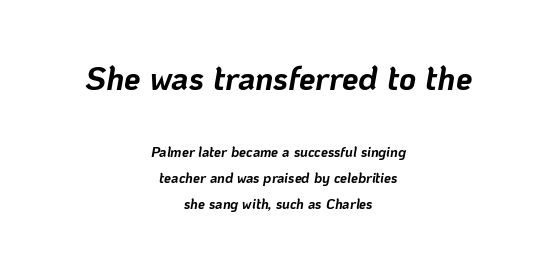
{"italic": "yes", "lean": "right", "slant_degrees": 10, "bold": "yes", "weight": "bold", "width": "normal", "stroke_contrast": "low", "x_height": "medium", "monospaced": "no", "underline": "no", "align": "center", "line_spacing_ratio": 1.85, "letter_spacing": "normal", "letter_spacing_em": 0.0, "larger_block": "first", "size_ratio": 2.36, "glyph_px": 33}
